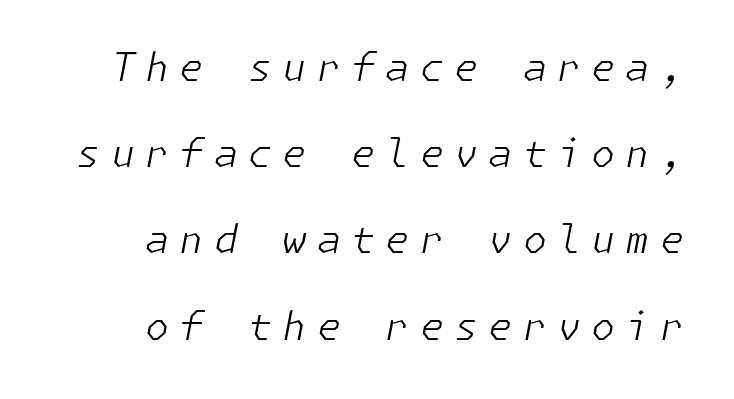
Q: Is the text bold? A: No.
Q: Is the text italic (slanted)? A: Yes, it leans right by about 11 degrees.
Q: Is the text underlined? A: No.
Q: Is the spacing between letters normal or unusually wide? A: Unusually wide.
Q: Is the spacing between lines tight, normal or loose? A: Loose.
Q: Width (condensed, normal, or wide)? A: Normal.
Q: Stroke contrast? A: Low.
Q: x-height? A: Medium.
